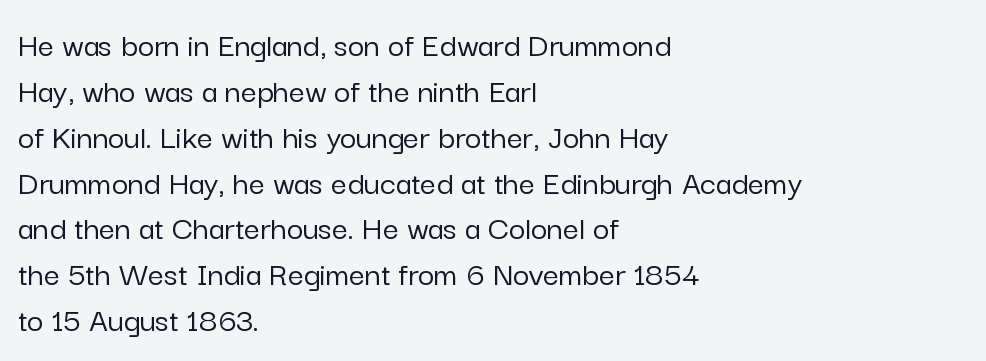
{"serif": "no", "italic": "no", "width": "normal", "stroke_contrast": "low", "x_height": "medium", "monospaced": "no", "underline": "no", "align": "left", "line_spacing": "normal", "line_spacing_ratio": 1.31, "letter_spacing": "normal", "letter_spacing_em": 0.0, "glyph_px": 35}
